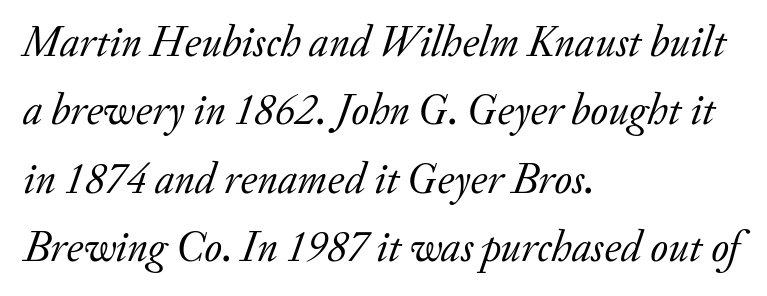
{"serif": "yes", "italic": "yes", "lean": "right", "slant_degrees": 20, "bold": "no", "weight": "regular", "width": "normal", "stroke_contrast": "low", "x_height": "small", "monospaced": "no", "underline": "no", "align": "left", "line_spacing": "normal", "line_spacing_ratio": 1.59, "letter_spacing": "normal", "letter_spacing_em": 0.0, "glyph_px": 43}
